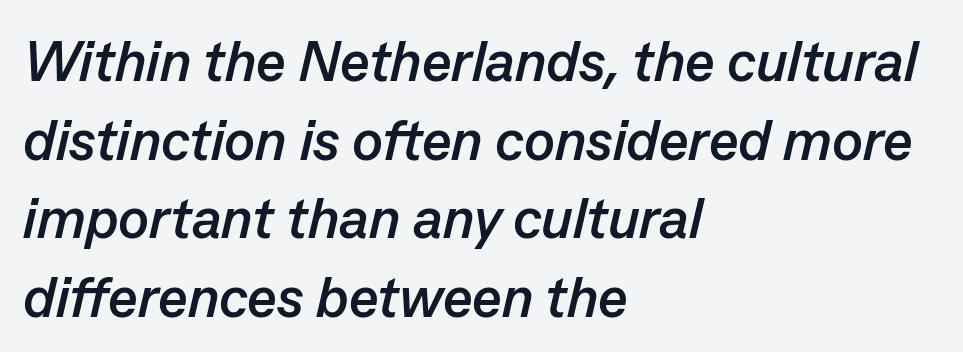
The image shows 57 px semibold type, italic (leaning right); set left-aligned, normal line spacing (1.38x), normal letter spacing, not underlined; low stroke contrast and a medium x-height.
